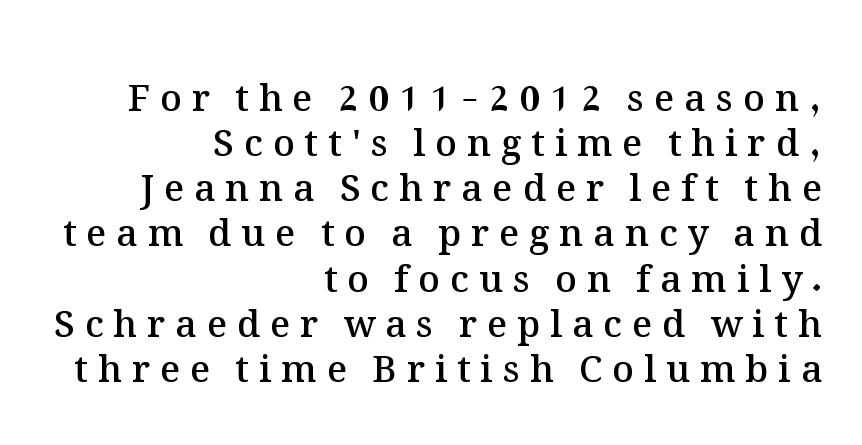
The image shows 37 px semibold type, upright; set right-aligned, line spacing 1.22x, unusually wide letter spacing (+0.27 em), not underlined; medium stroke contrast and a medium x-height.
